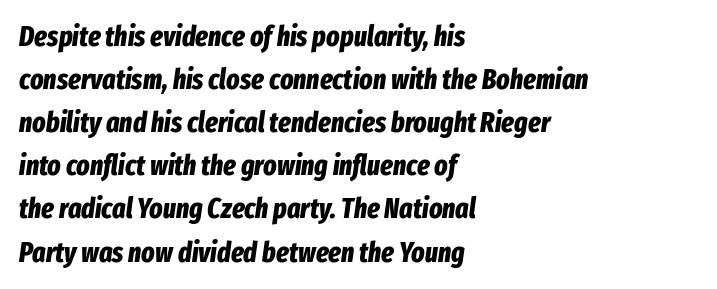
The image shows 28 px bold, condensed type, italic (leaning right); set left-aligned, normal line spacing (1.54x), normal letter spacing, not underlined; low stroke contrast and a medium x-height.
